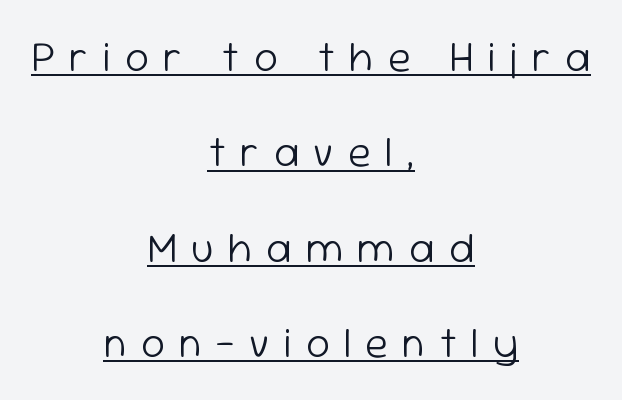
The image shows 42 px light sans-serif type, upright; set centered, loose line spacing (2.27x), unusually wide letter spacing (+0.34 em), underlined; low stroke contrast and a medium x-height.
